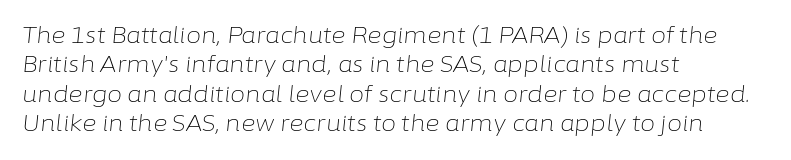
Q: Is the text bold? A: No.
Q: Is the text italic (slanted)? A: Yes, it leans right by about 6 degrees.
Q: Is the text underlined? A: No.
Q: How is the paragraph aligned? A: Left-aligned.
Q: Is the spacing between letters normal or unusually wide? A: Normal.
Q: Is the spacing between lines tight, normal or loose? A: Normal.
